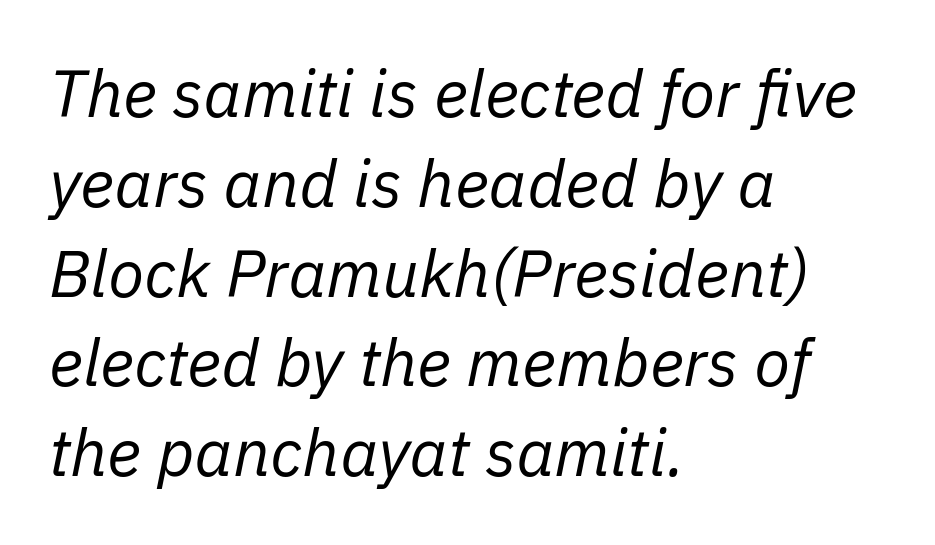
The image shows 66 px regular-weight type, italic (leaning right); set left-aligned, normal line spacing (1.36x), normal letter spacing, not underlined; low stroke contrast and a medium x-height.
